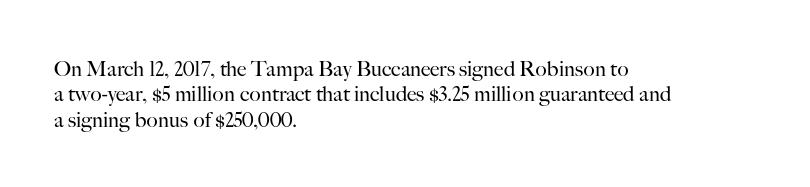
A bare baseline throughout the passage. Line beginnings align vertically; line endings do not. This sample uses plain, unmodified letter spacing. Posture: straight, roman, zero tilt. Is this a heavy cut? Hardly; it is regular or lighter.
